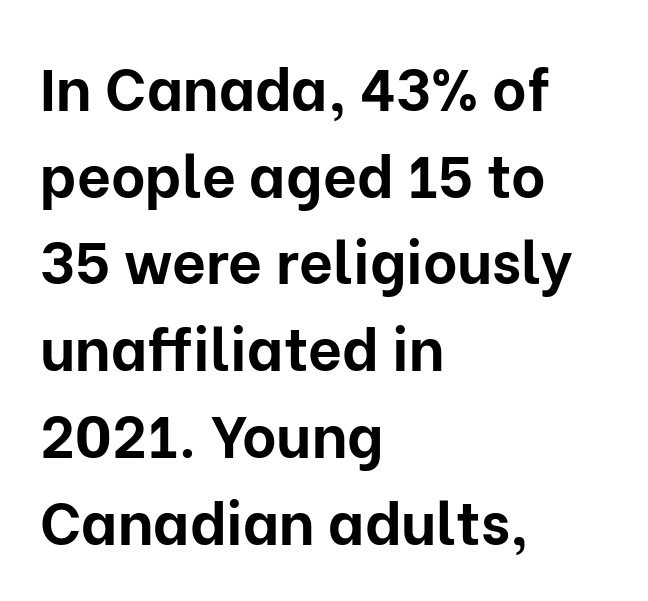
{"serif": "no", "italic": "no", "bold": "yes", "weight": "bold", "width": "normal", "stroke_contrast": "low", "x_height": "medium", "monospaced": "no", "underline": "no", "align": "left", "line_spacing": "normal", "line_spacing_ratio": 1.47, "letter_spacing": "normal", "letter_spacing_em": 0.0, "glyph_px": 59}
